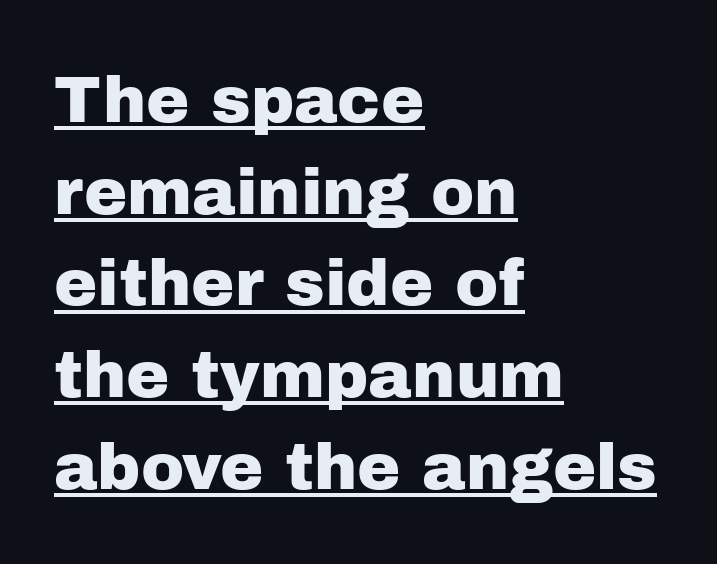
Q: Is the text italic (slanted)? A: No, it is upright.
Q: Is the typeface a serif or a sans-serif typeface? A: Sans-serif.
Q: Is the text underlined? A: Yes.
Q: How is the paragraph aligned? A: Left-aligned.
Q: Is the spacing between letters normal or unusually wide? A: Normal.
Q: Is the spacing between lines tight, normal or loose? A: Normal.
Q: Width (condensed, normal, or wide)? A: Normal.
Q: Stroke contrast? A: Low.
Q: x-height? A: Medium.
Q: Monospaced? A: No.
